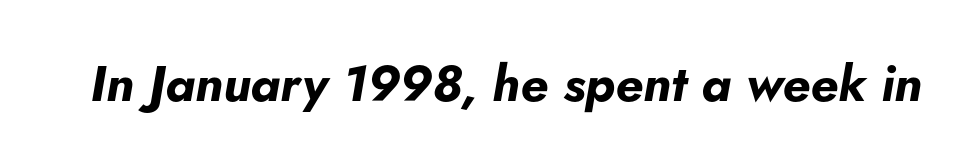
{"italic": "yes", "lean": "right", "slant_degrees": 5, "bold": "yes", "weight": "bold", "width": "normal", "stroke_contrast": "low", "x_height": "small", "monospaced": "no", "underline": "no", "letter_spacing": "normal", "letter_spacing_em": 0.0, "glyph_px": 50}
